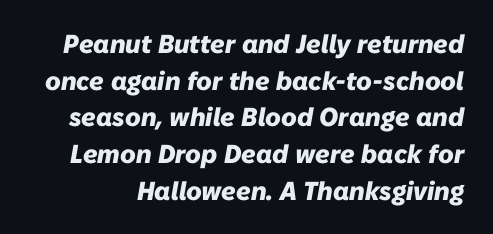
{"italic": "yes", "lean": "right", "slant_degrees": 10, "bold": "yes", "underline": "no", "line_spacing": "normal", "line_spacing_ratio": 1.41, "letter_spacing": "normal", "letter_spacing_em": 0.0, "glyph_px": 26}
